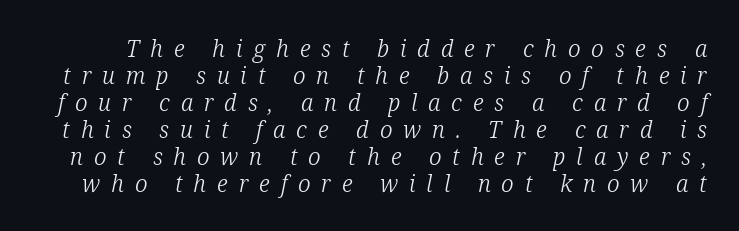
Caption: face not bold, strokes unweighted. The tracking jumps out immediately: characters are airy and widely separated. Only glyphs here, with clear space below each row. Notice how the stems are inclined rather than vertical — that's the hallmark of italics.
